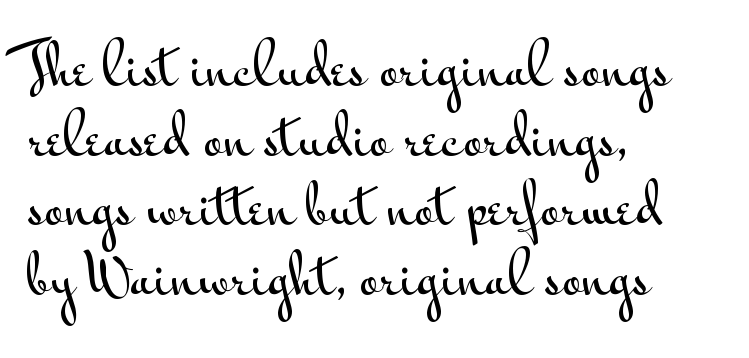
{"serif": "no", "width": "wide", "stroke_contrast": "medium", "x_height": "small", "monospaced": "no", "underline": "no", "align": "left", "line_spacing": "normal", "line_spacing_ratio": 1.29, "letter_spacing": "normal", "letter_spacing_em": 0.0, "glyph_px": 54}
